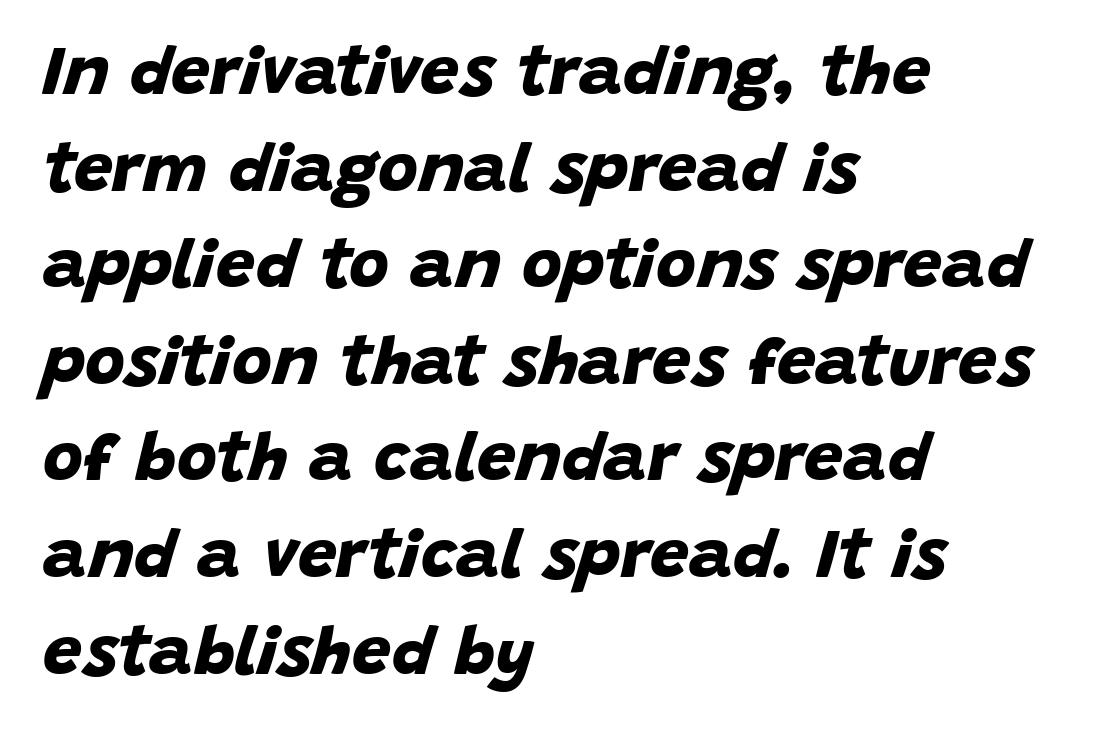
Q: Is the text bold? A: Yes.
Q: Is the typeface a serif or a sans-serif typeface? A: Sans-serif.
Q: Is the text underlined? A: No.
Q: How is the paragraph aligned? A: Left-aligned.
Q: Is the spacing between letters normal or unusually wide? A: Normal.
Q: Is the spacing between lines tight, normal or loose? A: Normal.
Q: Width (condensed, normal, or wide)? A: Normal.
Q: Stroke contrast? A: Low.
Q: x-height? A: Large.
Q: Monospaced? A: No.
